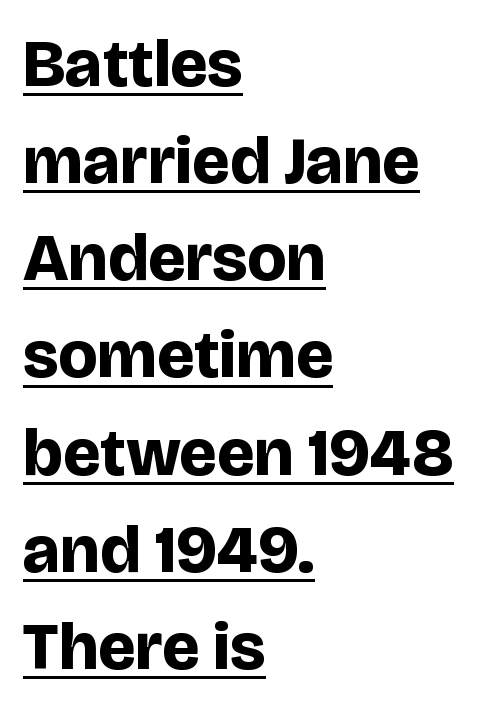
Q: Is the text bold? A: Yes.
Q: Is the text italic (slanted)? A: No, it is upright.
Q: Is the typeface a serif or a sans-serif typeface? A: Sans-serif.
Q: Is the text underlined? A: Yes.
Q: How is the paragraph aligned? A: Left-aligned.
Q: Is the spacing between letters normal or unusually wide? A: Normal.
Q: Is the spacing between lines tight, normal or loose? A: Normal.
Q: Width (condensed, normal, or wide)? A: Normal.
Q: Stroke contrast? A: Low.
Q: x-height? A: Large.
Q: Monospaced? A: No.
